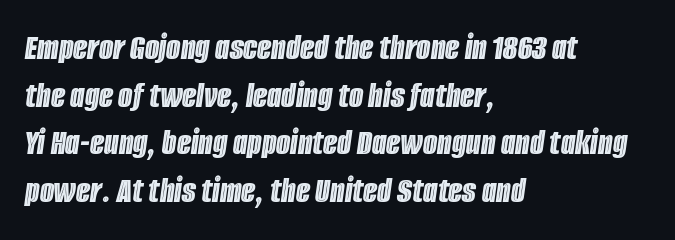
Q: Is the text italic (slanted)? A: Yes, it leans right by about 8 degrees.
Q: Is the text underlined? A: No.
Q: How is the paragraph aligned? A: Left-aligned.
Q: Is the spacing between letters normal or unusually wide? A: Normal.
Q: Is the spacing between lines tight, normal or loose? A: Normal.
Q: Width (condensed, normal, or wide)? A: Condensed.
Q: x-height? A: Large.
Q: Monospaced? A: No.
